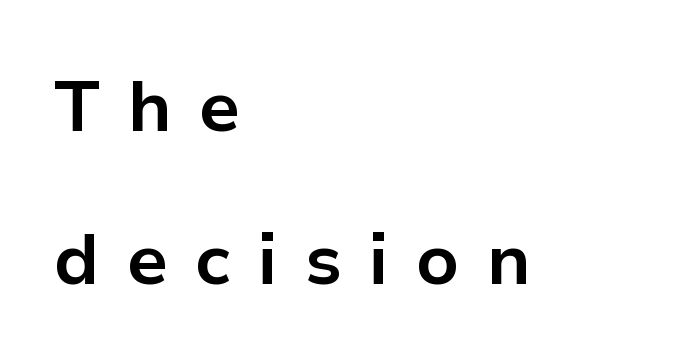
A clean baseline with only descenders dipping below it. The letters carry no serifs — their stems end cleanly without finishing strokes. No italicization has been applied; the sample stays upright. The rendering uses natural spacing where letterforms have individual widths. A full-strength bold gives these letters their thick strokes.
